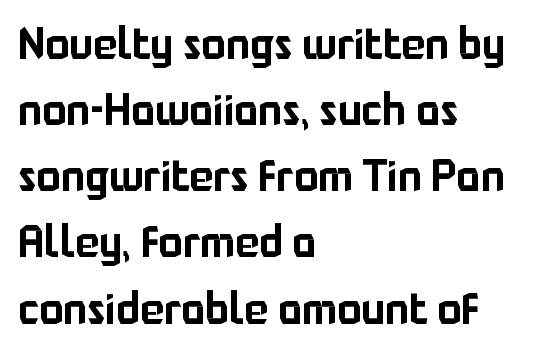
The image shows 45 px sans-serif type, upright; set left-aligned, normal line spacing (1.47x), normal letter spacing, not underlined; low stroke contrast and a medium x-height.
